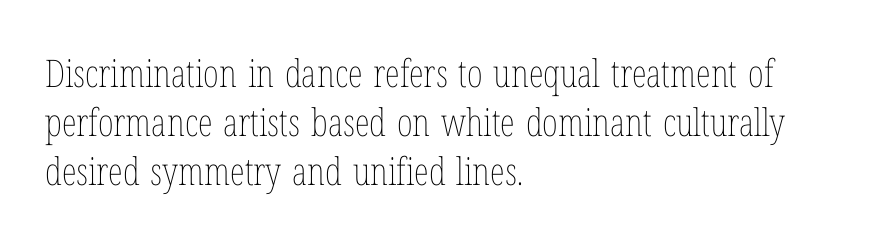
{"italic": "no", "bold": "no", "weight": "thin", "width": "condensed", "stroke_contrast": "low", "x_height": "medium", "monospaced": "no", "underline": "no", "align": "left", "line_spacing": "normal", "line_spacing_ratio": 1.29, "letter_spacing": "normal", "letter_spacing_em": 0.0, "glyph_px": 38}
